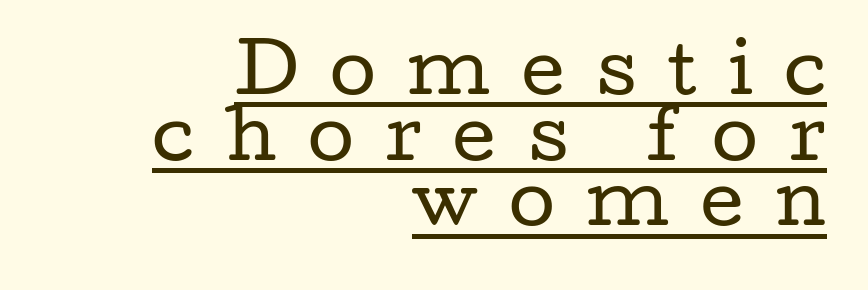
Q: Is the text bold? A: No.
Q: Is the text italic (slanted)? A: No, it is upright.
Q: Is the typeface a serif or a sans-serif typeface? A: Serif.
Q: Is the text underlined? A: Yes.
Q: How is the paragraph aligned? A: Right-aligned.
Q: Is the spacing between letters normal or unusually wide? A: Unusually wide.
Q: Is the spacing between lines tight, normal or loose? A: Tight.
Q: Width (condensed, normal, or wide)? A: Wide.
Q: Stroke contrast? A: Low.
Q: x-height? A: Medium.
Q: Monospaced? A: No.
